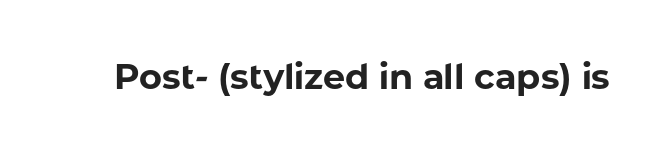
Q: Is the text bold? A: Yes.
Q: Is the text italic (slanted)? A: No, it is upright.
Q: Is the typeface a serif or a sans-serif typeface? A: Sans-serif.
Q: Is the text underlined? A: No.
Q: Is the spacing between letters normal or unusually wide? A: Normal.
Q: Width (condensed, normal, or wide)? A: Normal.
Q: Stroke contrast? A: Low.
Q: x-height? A: Medium.
Q: Monospaced? A: No.
